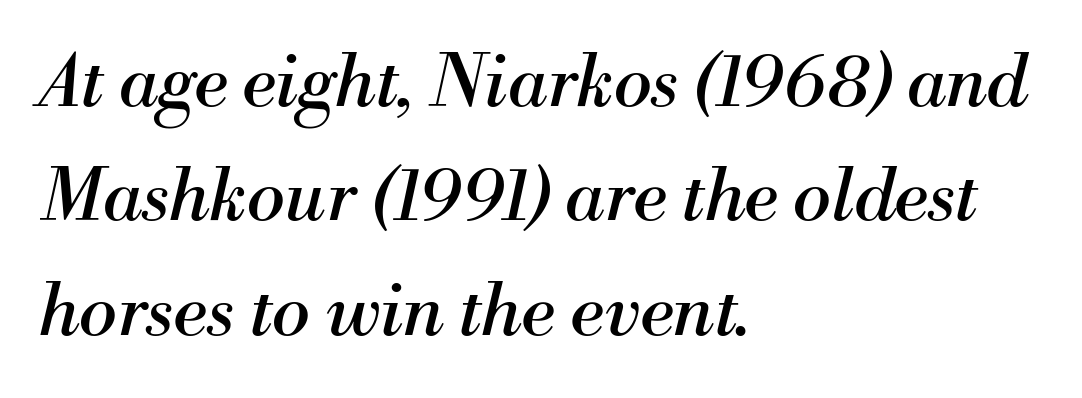
The image shows 72 px regular-weight serif type, italic (leaning right); set left-aligned, normal line spacing (1.59x), normal letter spacing, not underlined; medium stroke contrast and a small x-height.
